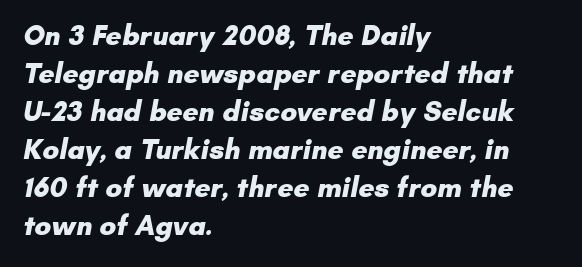
Descender tails drop into unmarked territory. Pretty heavy lettering here — definitely bold. Caption: standard tracking, unaltered. The ragged edge is on the right, which tells us the setting is flush left. Regular leading. Is this a fixed-width face? No — the glyphs have proportional, varying widths.
